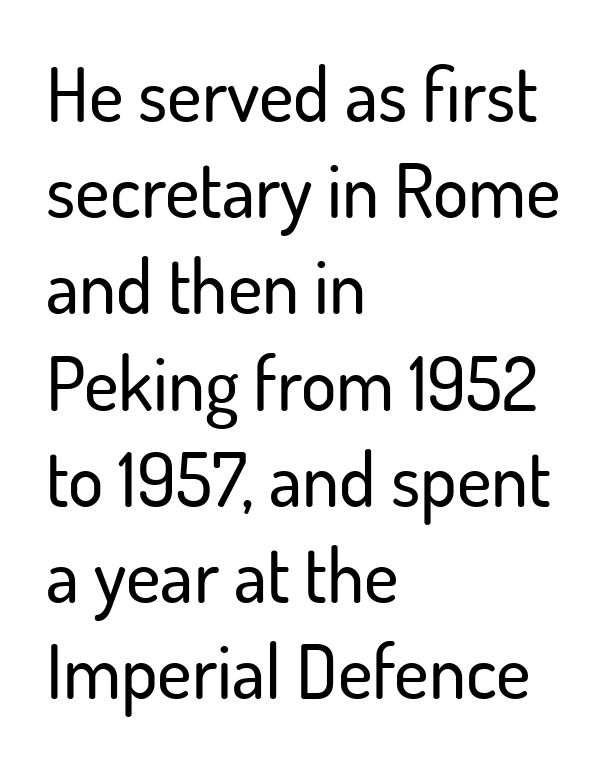
The image shows 74 px sans-serif type, upright; set left-aligned, normal line spacing (1.3x), normal letter spacing, not underlined; low stroke contrast and a small x-height.
